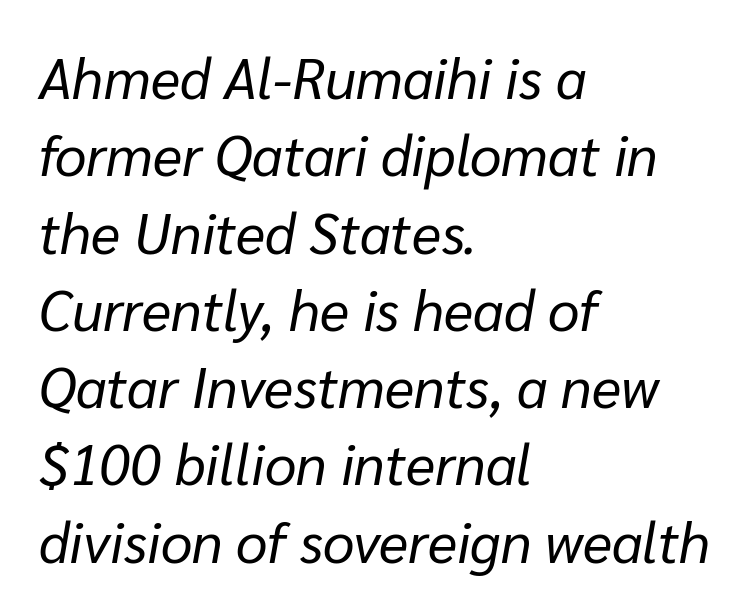
Q: Is the text bold? A: No.
Q: Is the text italic (slanted)? A: Yes, it leans right by about 10 degrees.
Q: Is the text underlined? A: No.
Q: How is the paragraph aligned? A: Left-aligned.
Q: Is the spacing between letters normal or unusually wide? A: Normal.
Q: Is the spacing between lines tight, normal or loose? A: Normal.
Q: Width (condensed, normal, or wide)? A: Normal.
Q: Stroke contrast? A: Low.
Q: x-height? A: Medium.
Q: Monospaced? A: No.
